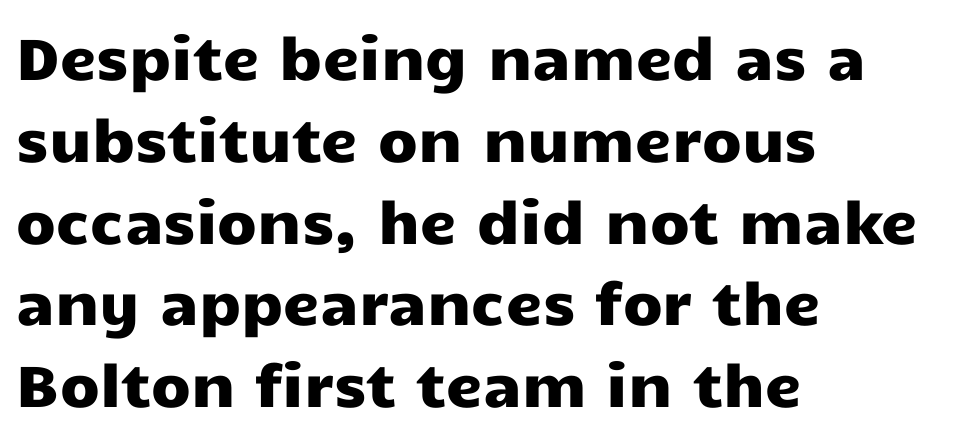
{"serif": "no", "italic": "no", "width": "wide", "stroke_contrast": "low", "x_height": "medium", "monospaced": "no", "underline": "no", "align": "left", "line_spacing": "normal", "line_spacing_ratio": 1.41, "letter_spacing": "normal", "letter_spacing_em": 0.0, "glyph_px": 58}
